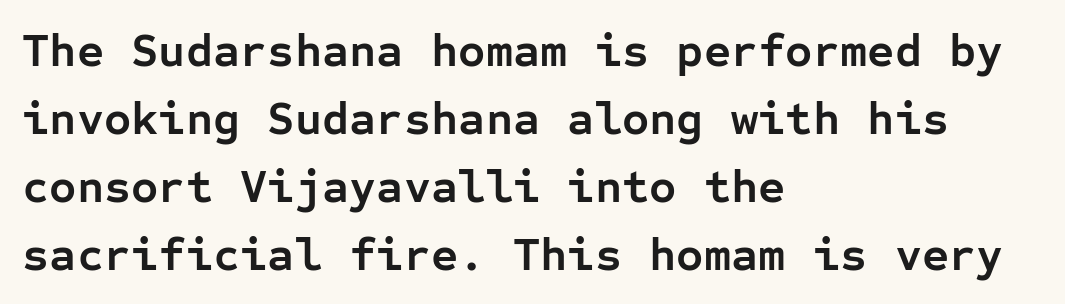
{"serif": "no", "italic": "no", "bold": "yes", "weight": "semibold", "width": "normal", "stroke_contrast": "low", "x_height": "medium", "monospaced": "yes", "underline": "no", "align": "left", "line_spacing": "normal", "line_spacing_ratio": 1.45, "letter_spacing": "normal", "letter_spacing_em": 0.0, "glyph_px": 47}
